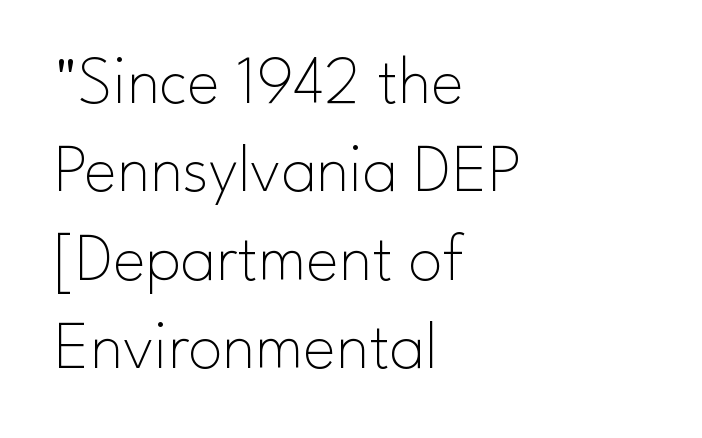
{"serif": "no", "italic": "no", "bold": "no", "weight": "thin", "width": "normal", "stroke_contrast": "low", "x_height": "small", "monospaced": "no", "underline": "no", "align": "left", "line_spacing": "normal", "line_spacing_ratio": 1.28, "letter_spacing": "normal", "letter_spacing_em": 0.0, "glyph_px": 69}
